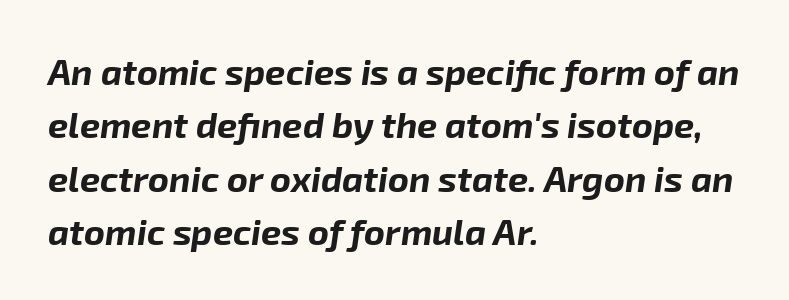
Q: Is the text bold? A: Yes.
Q: Is the text italic (slanted)? A: Yes, it leans right by about 8 degrees.
Q: Is the text underlined? A: No.
Q: How is the paragraph aligned? A: Left-aligned.
Q: Is the spacing between letters normal or unusually wide? A: Normal.
Q: Is the spacing between lines tight, normal or loose? A: Normal.
Q: Width (condensed, normal, or wide)? A: Normal.
Q: Stroke contrast? A: Low.
Q: x-height? A: Medium.
Q: Monospaced? A: No.
